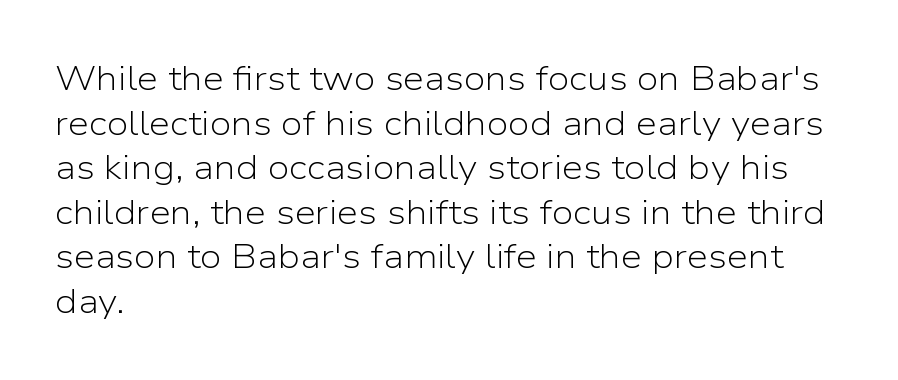
Q: Is the text bold? A: No.
Q: Is the text italic (slanted)? A: No, it is upright.
Q: Is the typeface a serif or a sans-serif typeface? A: Sans-serif.
Q: Is the text underlined? A: No.
Q: How is the paragraph aligned? A: Left-aligned.
Q: Is the spacing between letters normal or unusually wide? A: Normal.
Q: Is the spacing between lines tight, normal or loose? A: Normal.
Q: Width (condensed, normal, or wide)? A: Normal.
Q: Stroke contrast? A: Low.
Q: x-height? A: Medium.
Q: Monospaced? A: No.
